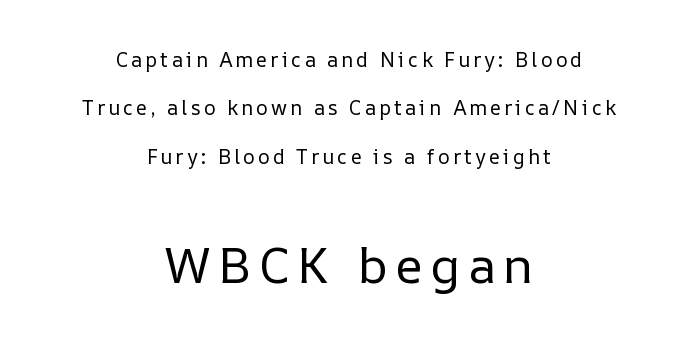
The image shows 50 px regular-weight type, upright; set centered, loose line spacing (2.42x), not underlined; the second (bottom) block is 2.5x larger; low stroke contrast and a medium x-height.
